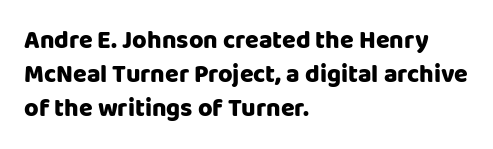
The image shows 25 px text type, upright; set left-aligned, normal line spacing (1.37x), normal letter spacing, not underlined.
